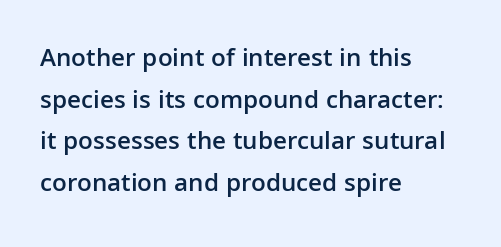
{"italic": "no", "bold": "semi", "underline": "no", "align": "left", "line_spacing": "normal", "line_spacing_ratio": 1.6, "letter_spacing": "normal", "letter_spacing_em": 0.0, "glyph_px": 26}
